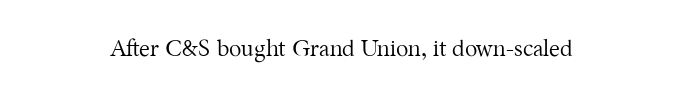
Q: Is the text bold? A: No.
Q: Is the text italic (slanted)? A: No, it is upright.
Q: Is the text underlined? A: No.
Q: Is the spacing between letters normal or unusually wide? A: Normal.
